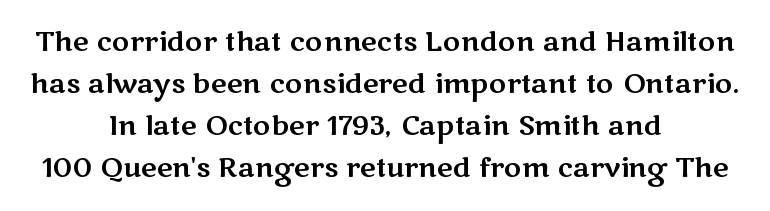
The image shows 27 px text type, upright; set centered, normal line spacing (1.55x), normal letter spacing, not underlined.
